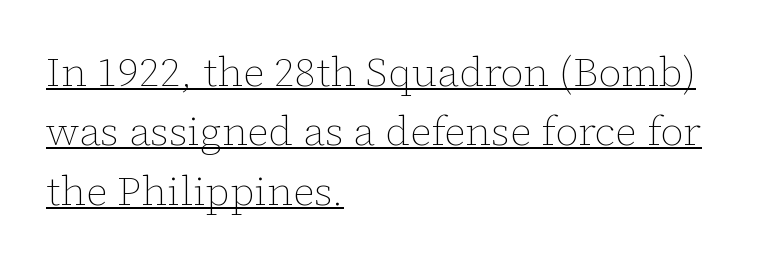
{"italic": "no", "bold": "no", "weight": "thin", "width": "normal", "stroke_contrast": "low", "x_height": "medium", "monospaced": "no", "underline": "yes", "align": "left", "line_spacing": "normal", "line_spacing_ratio": 1.45, "letter_spacing": "normal", "letter_spacing_em": 0.0, "glyph_px": 41}
